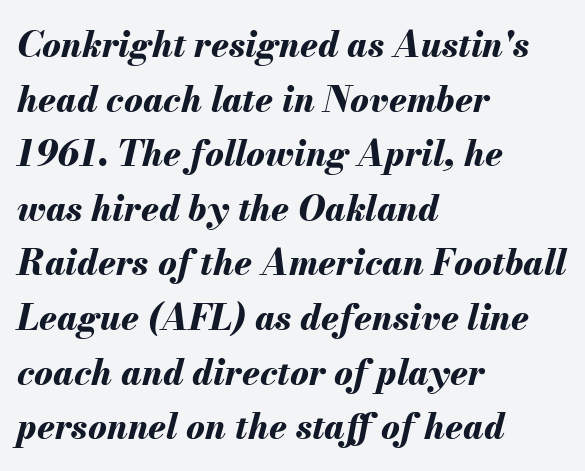
{"italic": "yes", "lean": "right", "slant_degrees": 13, "bold": "yes", "weight": "bold", "width": "normal", "stroke_contrast": "medium", "x_height": "small", "monospaced": "no", "underline": "no", "align": "left", "line_spacing": "normal", "line_spacing_ratio": 1.56, "letter_spacing": "normal", "letter_spacing_em": 0.0, "glyph_px": 35}
